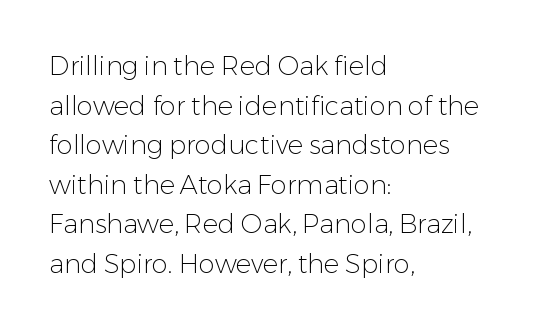
{"italic": "no", "bold": "no", "underline": "no", "align": "left", "line_spacing": "normal", "line_spacing_ratio": 1.52, "letter_spacing": "normal", "letter_spacing_em": 0.0, "glyph_px": 26}
